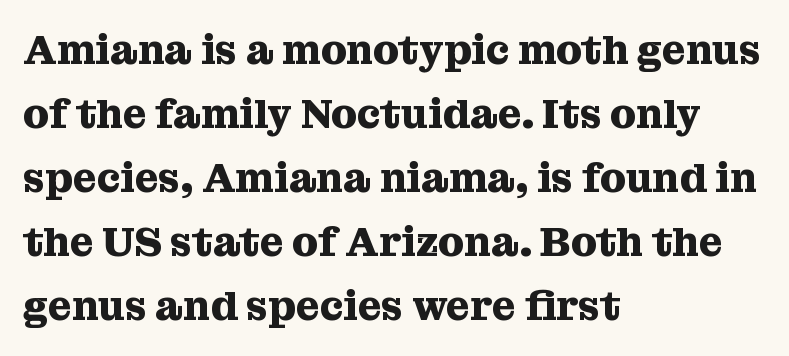
Q: Is the text bold? A: Yes.
Q: Is the text italic (slanted)? A: No, it is upright.
Q: Is the typeface a serif or a sans-serif typeface? A: Serif.
Q: Is the text underlined? A: No.
Q: How is the paragraph aligned? A: Left-aligned.
Q: Is the spacing between letters normal or unusually wide? A: Normal.
Q: Is the spacing between lines tight, normal or loose? A: Normal.
Q: Width (condensed, normal, or wide)? A: Normal.
Q: Stroke contrast? A: Medium.
Q: x-height? A: Medium.
Q: Monospaced? A: No.
